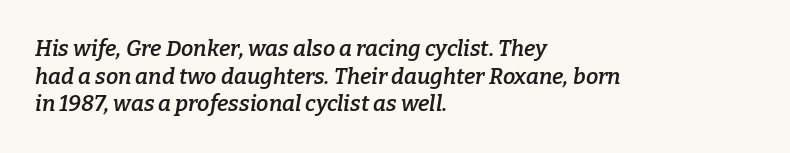
The strip under each line holds only bare page. The typography opts for an oblique posture over an upright one. Short and long lines alike share a common starting point at left. A bit beefed up — I'd call it semibold rather than bold. A normal amount of white space separates one row of letters from the next. The horizontal fit of the characters is conventional and even.
